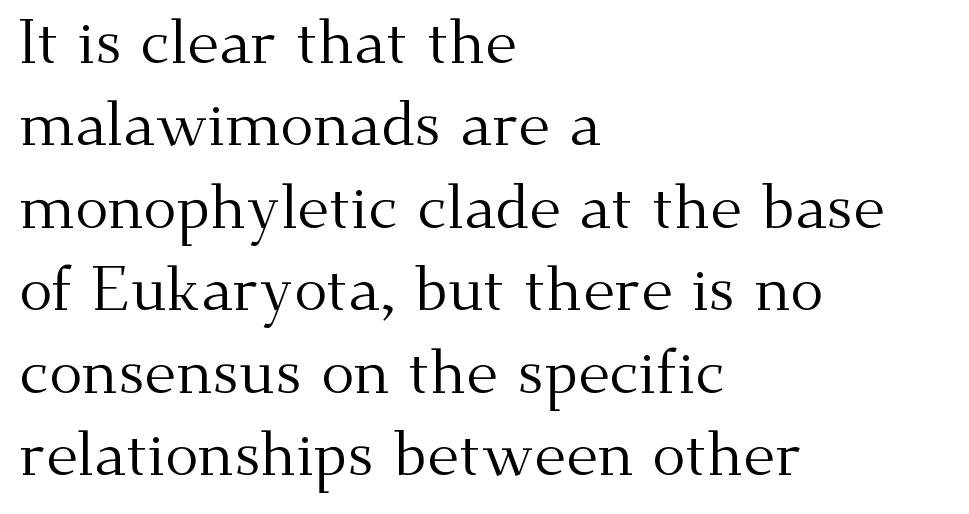
The paragraph has a hard left edge and a soft right edge. Do the characters align in a grid? No, the font is proportional. The space between consecutive lines is moderate. Spacing between characters is what you'd get straight out of the box. The rendering shows small feet on the letterforms — a serif design.
